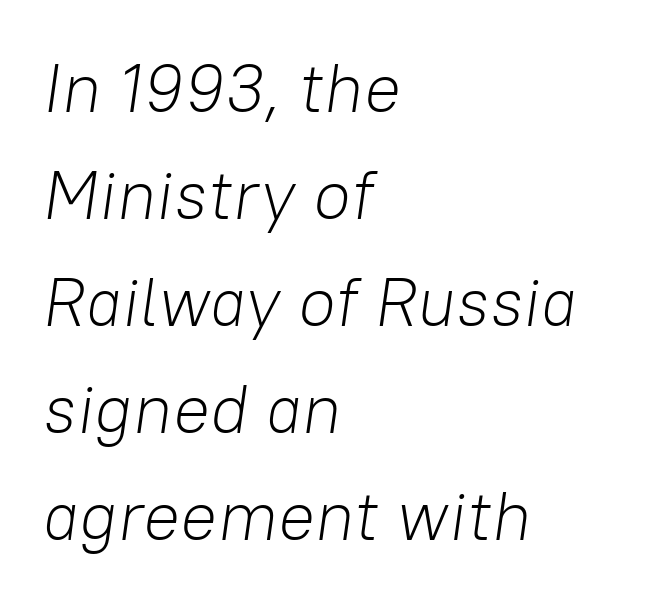
The image shows 69 px light type, italic (leaning right); set left-aligned, normal line spacing (1.55x), normal letter spacing, not underlined; low stroke contrast and a medium x-height.
